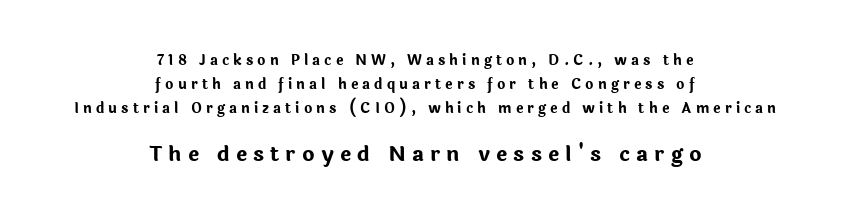
Tall strokes in this sample are plumb rather than angled. The lines are quadded center. What weight is shown? A full bold with thick strokes. Honestly, the letter spacing is so wide it's the main thing you notice.
